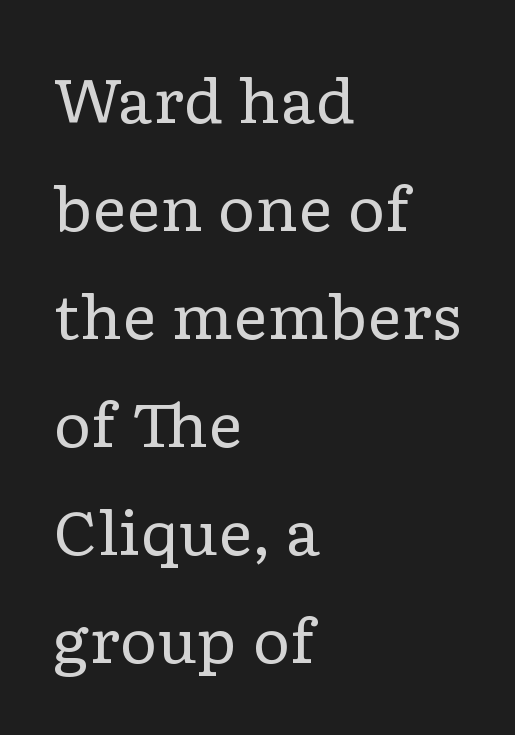
The image shows 59 px regular-weight, wide serif type, upright; set left-aligned, line spacing 1.83x, normal letter spacing, not underlined; low stroke contrast and a medium x-height.
